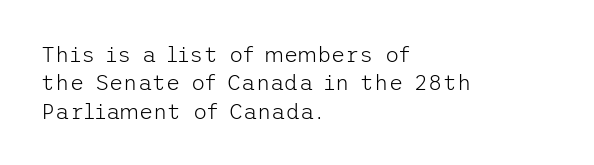
The image shows 22 px text type, upright; set left-aligned, normal line spacing (1.29x), normal letter spacing, not underlined.
